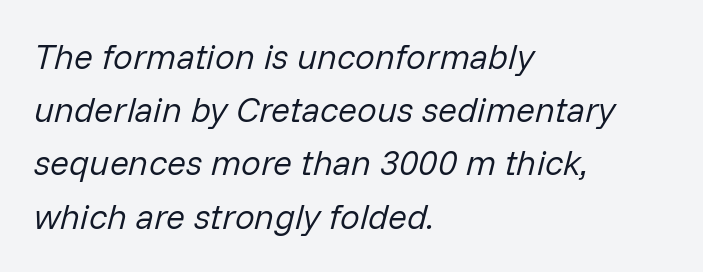
The image shows 35 px regular-weight type, italic (leaning right); set left-aligned, normal line spacing (1.52x), normal letter spacing, not underlined; low stroke contrast and a medium x-height.
